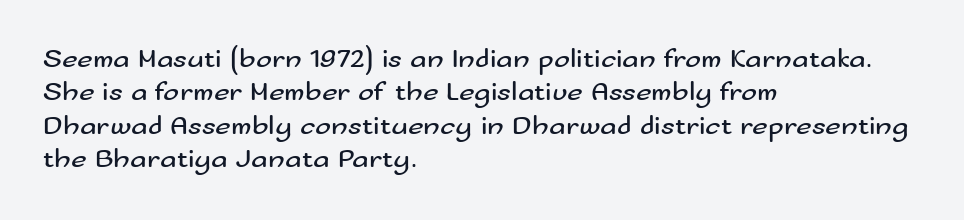
{"italic": "no", "bold": "no", "underline": "no", "align": "left", "line_spacing_ratio": 1.24, "letter_spacing": "normal", "letter_spacing_em": 0.0, "glyph_px": 27}
